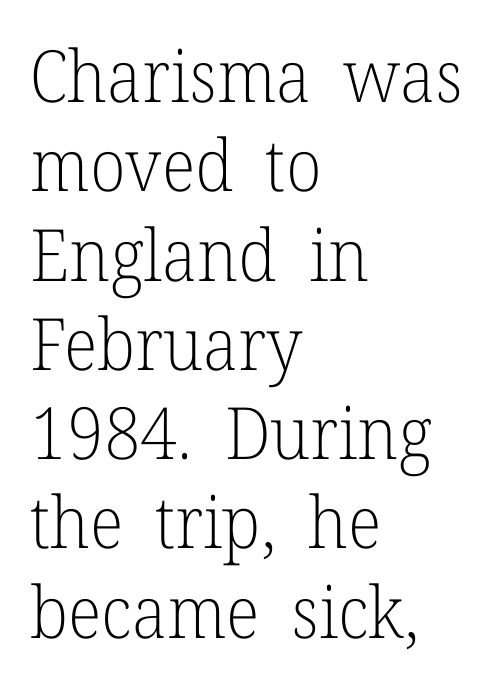
The image shows 72 px light serif type, upright; set left-aligned, line spacing 1.24x, normal letter spacing, not underlined; low stroke contrast and a medium x-height.
